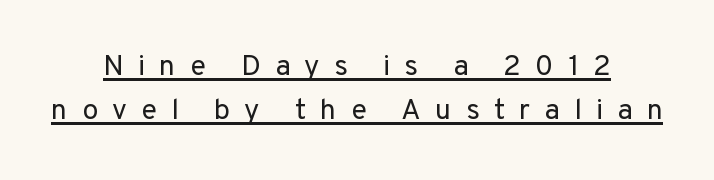
Q: Is the text bold? A: No.
Q: Is the text italic (slanted)? A: No, it is upright.
Q: Is the typeface a serif or a sans-serif typeface? A: Sans-serif.
Q: Is the text underlined? A: Yes.
Q: How is the paragraph aligned? A: Centered.
Q: Is the spacing between letters normal or unusually wide? A: Unusually wide.
Q: Is the spacing between lines tight, normal or loose? A: Normal.
Q: Width (condensed, normal, or wide)? A: Normal.
Q: Stroke contrast? A: Low.
Q: x-height? A: Medium.
Q: Monospaced? A: No.
